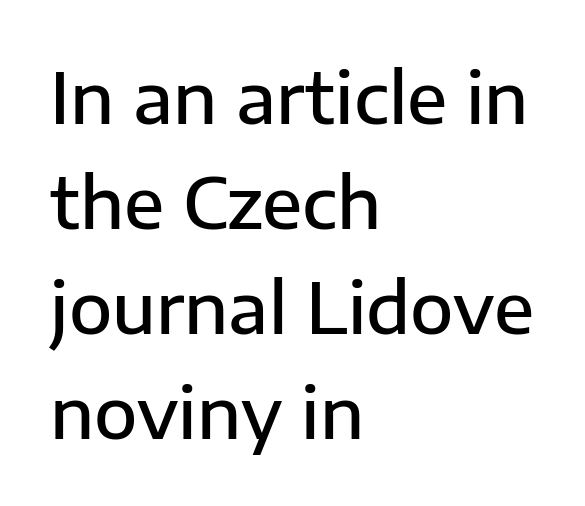
Reading down the block, your eye returns to a fixed left position each line. Notice how the stems are strictly vertical — no italics here. The leading is moderate, giving the passage an even texture. The rendering shows plain stroke endings on the letterforms — a sans-serif design. Proportional: the letters do not fall into vertical columns. Nothing unusual about the tracking: characters are spaced as the font intends.
